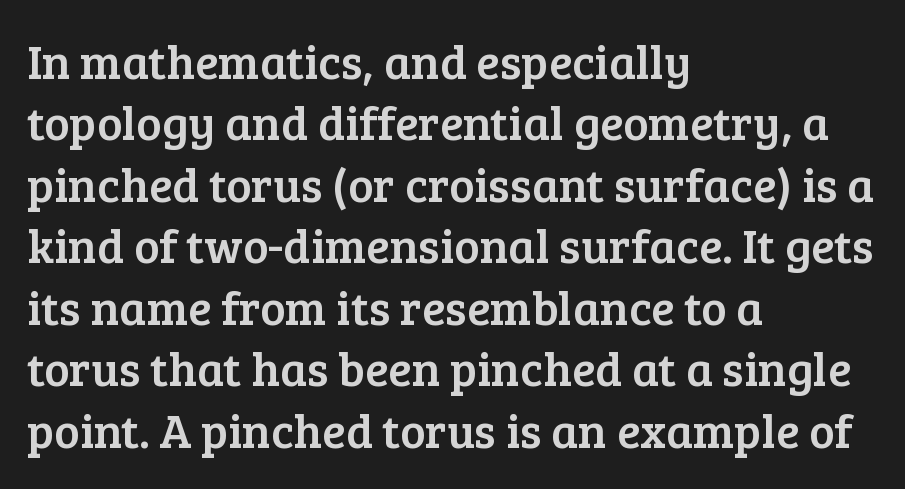
The image shows 48 px serif type, upright; set left-aligned, normal line spacing (1.28x), normal letter spacing, not underlined; low stroke contrast and a medium x-height.
